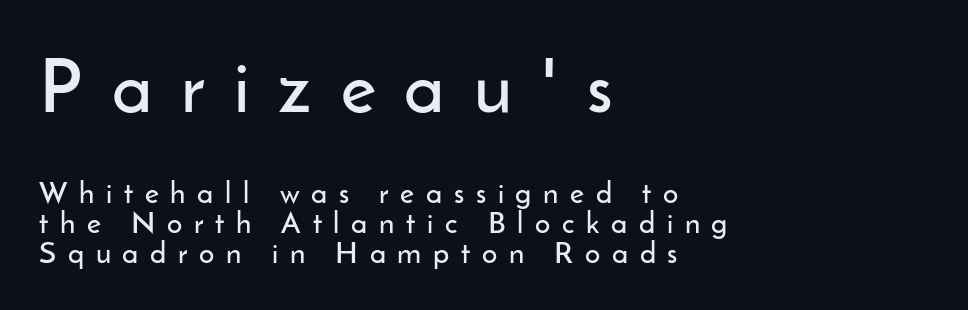
Q: Is the text italic (slanted)? A: No, it is upright.
Q: Is the typeface a serif or a sans-serif typeface? A: Sans-serif.
Q: Is the text underlined? A: No.
Q: How is the paragraph aligned? A: Left-aligned.
Q: Is the spacing between letters normal or unusually wide? A: Unusually wide.
Q: Is the spacing between lines tight, normal or loose? A: Tight.
Q: Which block of text is set in a larger size, the first (top) or the second (bottom)? A: The first (top) one.
Q: Width (condensed, normal, or wide)? A: Normal.
Q: Stroke contrast? A: Low.
Q: x-height? A: Small.
Q: Monospaced? A: No.
